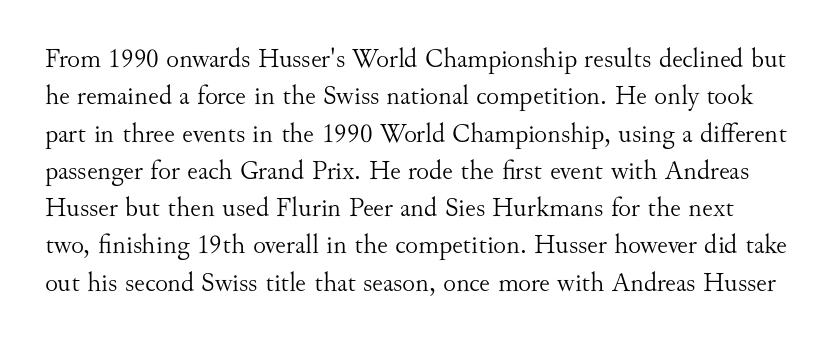
Q: Is the text bold? A: No.
Q: Is the text italic (slanted)? A: No, it is upright.
Q: Is the text underlined? A: No.
Q: Is the spacing between letters normal or unusually wide? A: Normal.
Q: Is the spacing between lines tight, normal or loose? A: Normal.
